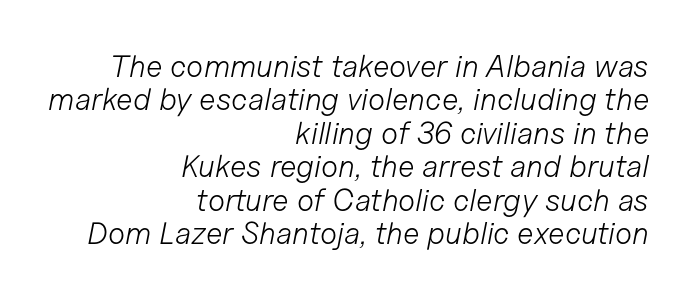
{"italic": "yes", "lean": "right", "slant_degrees": 11, "bold": "no", "weight": "light", "width": "normal", "stroke_contrast": "low", "x_height": "medium", "monospaced": "no", "underline": "no", "align": "right", "line_spacing": "tight", "line_spacing_ratio": 1.08, "letter_spacing": "normal", "letter_spacing_em": 0.0, "glyph_px": 31}
